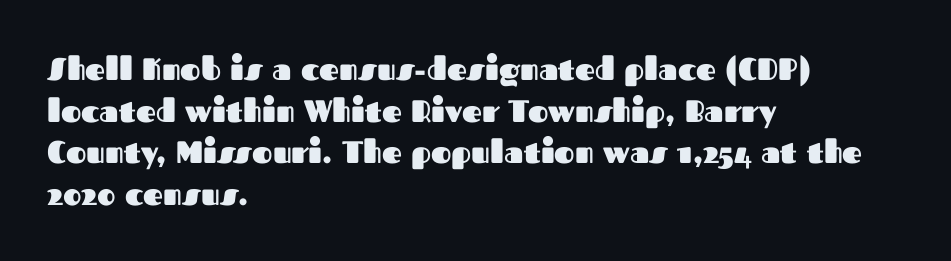
{"serif": "no", "italic": "no", "bold": "yes", "weight": "heavy", "width": "normal", "stroke_contrast": "medium", "x_height": "medium", "monospaced": "no", "underline": "no", "align": "left", "line_spacing": "normal", "line_spacing_ratio": 1.34, "letter_spacing": "normal", "letter_spacing_em": 0.0, "glyph_px": 31}
